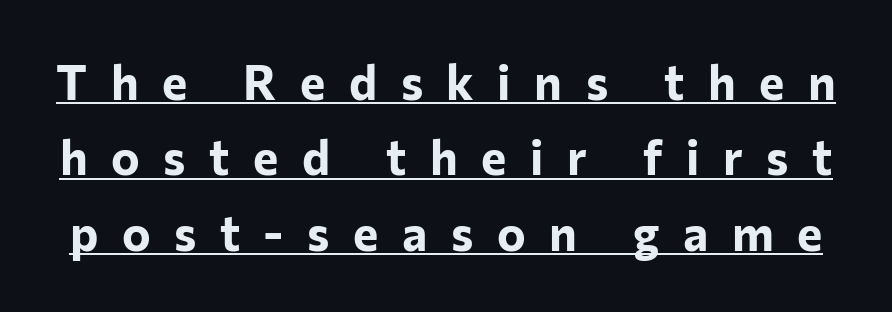
{"serif": "no", "italic": "no", "bold": "yes", "weight": "bold", "width": "normal", "stroke_contrast": "low", "x_height": "medium", "monospaced": "no", "underline": "yes", "line_spacing": "normal", "line_spacing_ratio": 1.57, "letter_spacing": "wide", "letter_spacing_em": 0.49, "glyph_px": 48}
